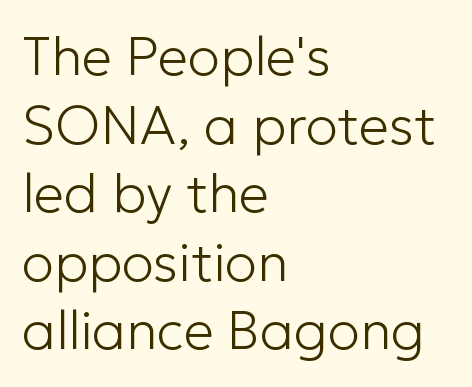
Q: Is the text bold? A: No.
Q: Is the text italic (slanted)? A: No, it is upright.
Q: Is the typeface a serif or a sans-serif typeface? A: Sans-serif.
Q: Is the text underlined? A: No.
Q: How is the paragraph aligned? A: Left-aligned.
Q: Is the spacing between letters normal or unusually wide? A: Normal.
Q: Is the spacing between lines tight, normal or loose? A: Normal.
Q: Width (condensed, normal, or wide)? A: Normal.
Q: Stroke contrast? A: Low.
Q: x-height? A: Medium.
Q: Monospaced? A: No.
